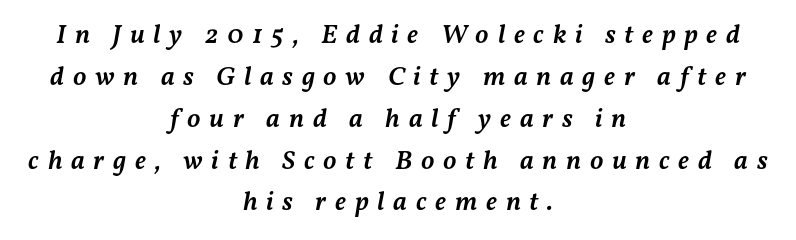
The image shows 27 px text type, italic (leaning right); set centered, normal line spacing (1.55x), unusually wide letter spacing (+0.32 em), not underlined.
